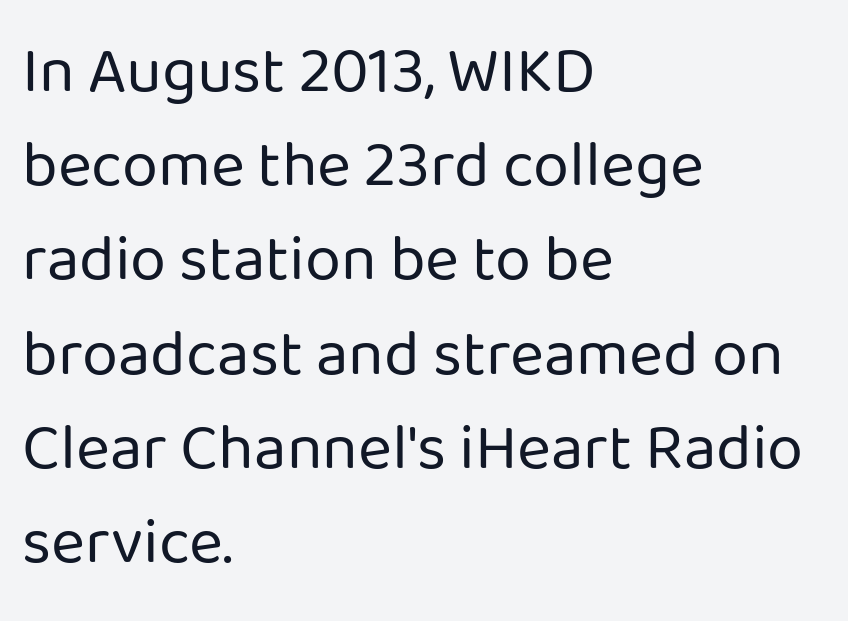
{"serif": "no", "italic": "no", "bold": "no", "weight": "regular", "width": "normal", "stroke_contrast": "low", "x_height": "medium", "monospaced": "no", "underline": "no", "align": "left", "line_spacing": "normal", "line_spacing_ratio": 1.45, "letter_spacing": "normal", "letter_spacing_em": 0.0, "glyph_px": 65}
